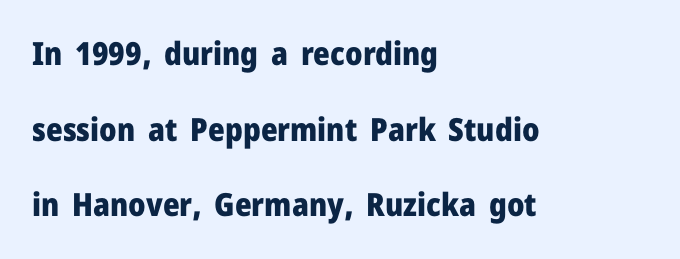
{"serif": "no", "italic": "no", "bold": "yes", "weight": "heavy", "width": "normal", "stroke_contrast": "low", "x_height": "medium", "monospaced": "no", "underline": "no", "align": "left", "line_spacing": "loose", "line_spacing_ratio": 2.36, "letter_spacing": "normal", "letter_spacing_em": 0.0, "glyph_px": 32}
